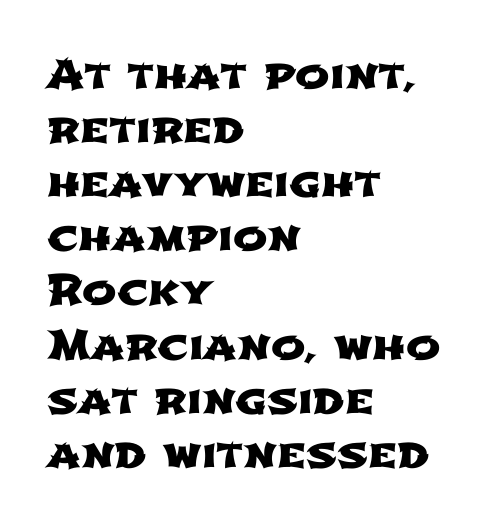
The image shows 41 px wide sans-serif type; set left-aligned, normal line spacing (1.32x), normal letter spacing, not underlined; low stroke contrast and a medium x-height.
